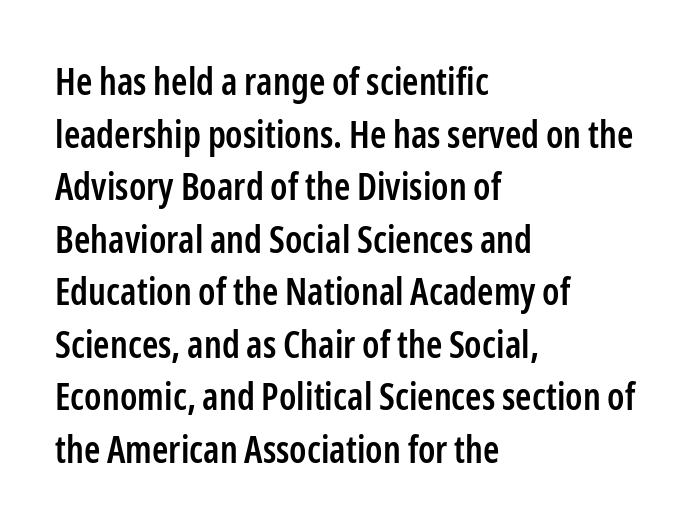
Q: Is the text bold? A: Semi-bold.
Q: Is the text italic (slanted)? A: No, it is upright.
Q: Is the typeface a serif or a sans-serif typeface? A: Sans-serif.
Q: Is the text underlined? A: No.
Q: How is the paragraph aligned? A: Left-aligned.
Q: Is the spacing between letters normal or unusually wide? A: Normal.
Q: Is the spacing between lines tight, normal or loose? A: Normal.
Q: Width (condensed, normal, or wide)? A: Condensed.
Q: Stroke contrast? A: Low.
Q: x-height? A: Medium.
Q: Monospaced? A: No.
